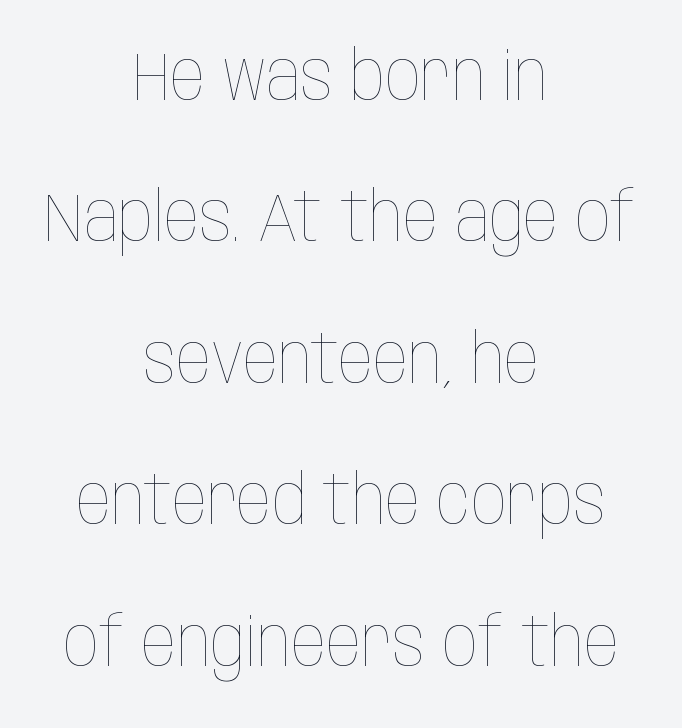
Q: Is the text bold? A: No.
Q: Is the text italic (slanted)? A: No, it is upright.
Q: Is the text underlined? A: No.
Q: How is the paragraph aligned? A: Centered.
Q: Is the spacing between letters normal or unusually wide? A: Normal.
Q: Is the spacing between lines tight, normal or loose? A: Loose.
Q: Width (condensed, normal, or wide)? A: Condensed.
Q: Stroke contrast? A: Low.
Q: x-height? A: Large.
Q: Monospaced? A: No.
